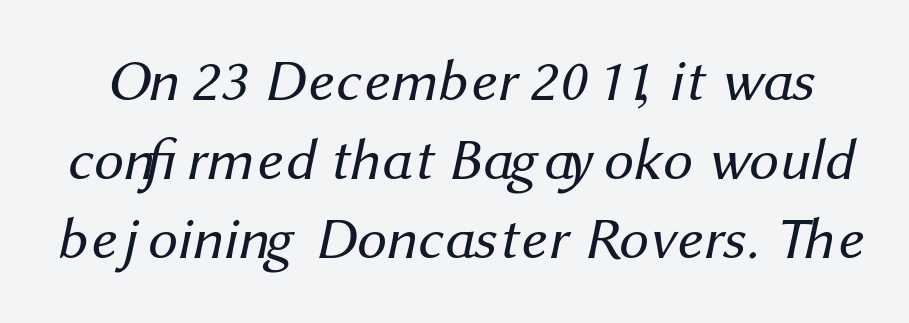
Q: Is the text bold? A: No.
Q: Is the typeface a serif or a sans-serif typeface? A: Sans-serif.
Q: Is the text underlined? A: No.
Q: Is the spacing between letters normal or unusually wide? A: Normal.
Q: Is the spacing between lines tight, normal or loose? A: Normal.
Q: Width (condensed, normal, or wide)? A: Normal.
Q: Stroke contrast? A: Medium.
Q: x-height? A: Medium.
Q: Monospaced? A: No.
